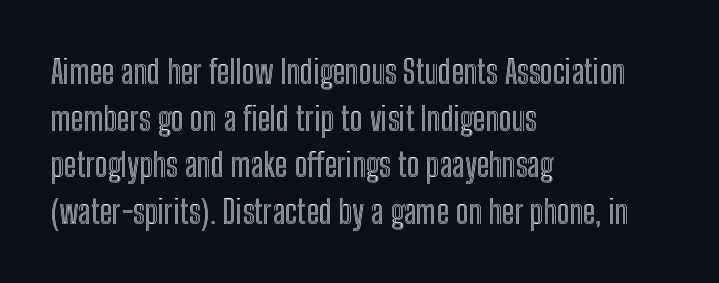
The image shows 33 px condensed type, upright; set left-aligned, normal line spacing (1.41x), normal letter spacing, not underlined; a medium x-height.
